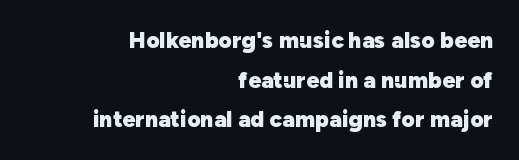
The zone under the glyphs is completely vacant. Upright lettering throughout. Students, note that the glyphs here touch the page at normal intervals. Every row of glyphs terminates at an identical x-position on the right. Bold? Absolutely — the strokes are thick and heavy.
